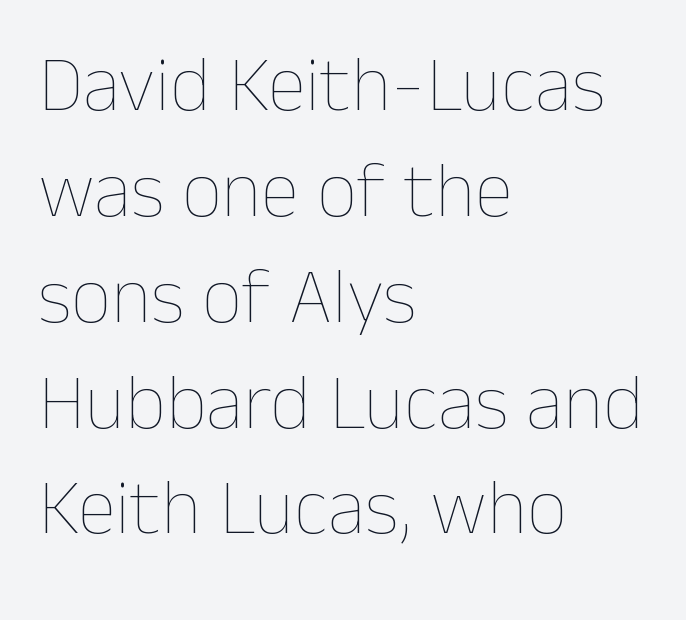
{"italic": "no", "bold": "no", "weight": "thin", "width": "normal", "stroke_contrast": "low", "x_height": "medium", "monospaced": "no", "underline": "no", "align": "left", "line_spacing": "normal", "line_spacing_ratio": 1.34, "letter_spacing": "normal", "letter_spacing_em": 0.0, "glyph_px": 79}
